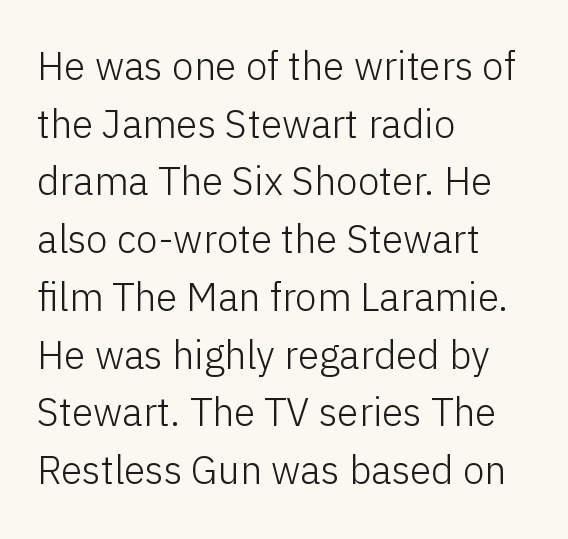
The image shows 39 px light sans-serif type, upright; set left-aligned, normal line spacing (1.48x), normal letter spacing, not underlined; low stroke contrast and a medium x-height.
